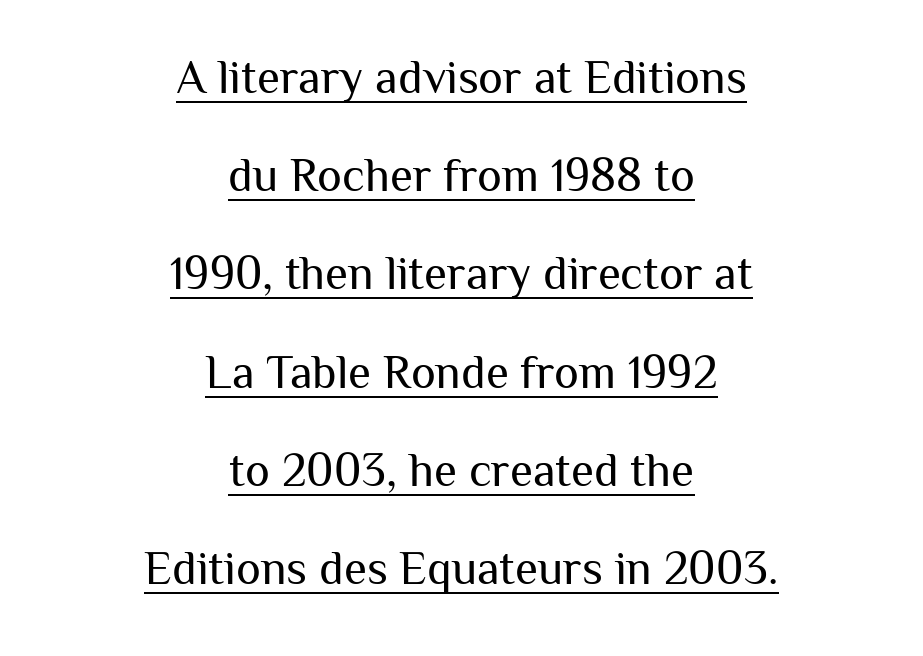
Line starts and ends both wander, symmetrically. Style check: upright. The text was rendered using a sans face with plain stroke endings. Horizontal bands of white between lines are thick stripes.
